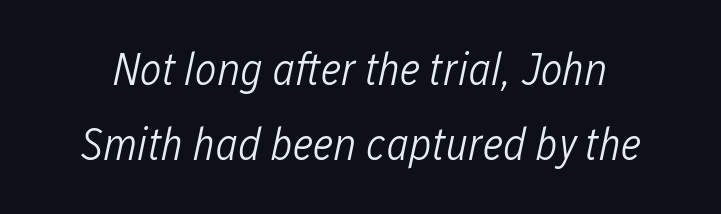
{"italic": "yes", "lean": "right", "slant_degrees": 12, "bold": "no", "weight": "light", "width": "condensed", "stroke_contrast": "low", "x_height": "medium", "monospaced": "no", "underline": "no", "line_spacing": "normal", "line_spacing_ratio": 1.64, "letter_spacing": "normal", "letter_spacing_em": 0.0, "glyph_px": 46}
